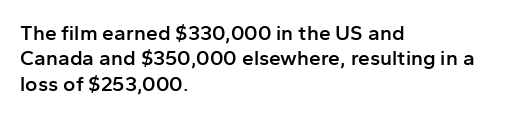
{"italic": "no", "bold": "semi", "underline": "no", "align": "left", "line_spacing_ratio": 1.21, "letter_spacing": "normal", "letter_spacing_em": 0.0, "glyph_px": 21}
